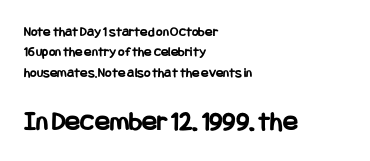
A dark, heavy texture on the line: the type is bold. The letters sit at their default tracking, neither squeezed nor spread. The glyphs are unaccompanied by any horizontal stroke below them. Size hierarchy here favors the trailing block over the leading one.
